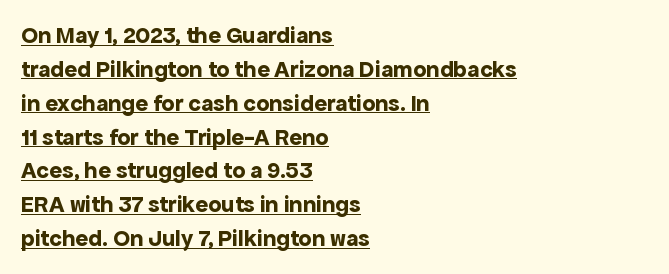
The image shows 24 px bold type, upright; set left-aligned, normal line spacing (1.41x), normal letter spacing, underlined.
